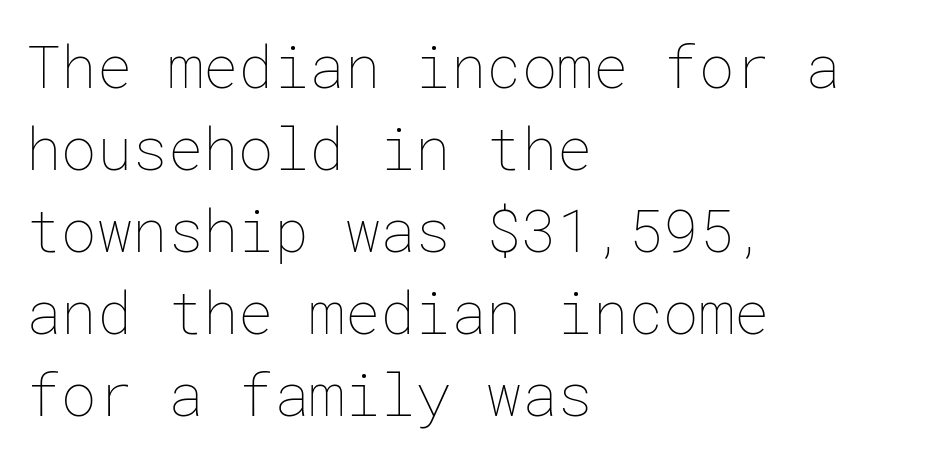
Tracking here is standard; glyphs follow each other at the usual distance. The strokes are not fattened; the text isn't bold. Is there any slant? The stems are plumb. Layout note: lines flush left.
